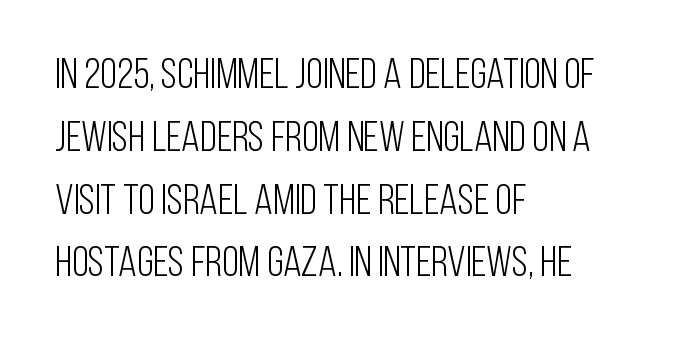
Q: Is the text bold? A: No.
Q: Is the text italic (slanted)? A: No, it is upright.
Q: Is the typeface a serif or a sans-serif typeface? A: Sans-serif.
Q: Is the text underlined? A: No.
Q: How is the paragraph aligned? A: Left-aligned.
Q: Is the spacing between letters normal or unusually wide? A: Normal.
Q: Is the spacing between lines tight, normal or loose? A: Normal.
Q: Width (condensed, normal, or wide)? A: Condensed.
Q: Stroke contrast? A: Low.
Q: x-height? A: Large.
Q: Monospaced? A: No.
